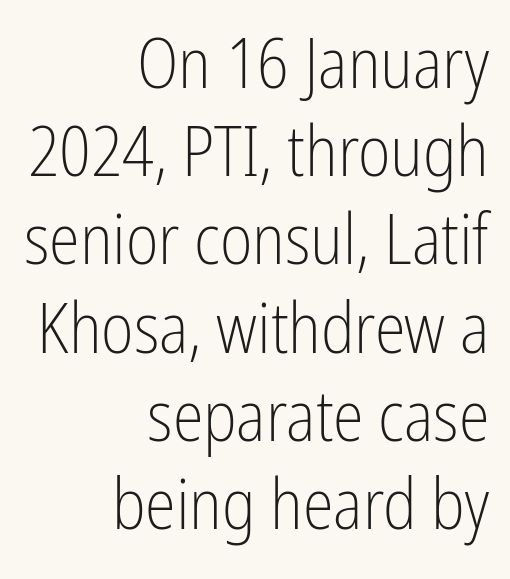
Horizontally, the lines are justified to the trailing edge only. Regarding serifs, this sample does without them. Rule under the text: the space is simply empty. Every stem runs plumb, perpendicular to the baseline.
